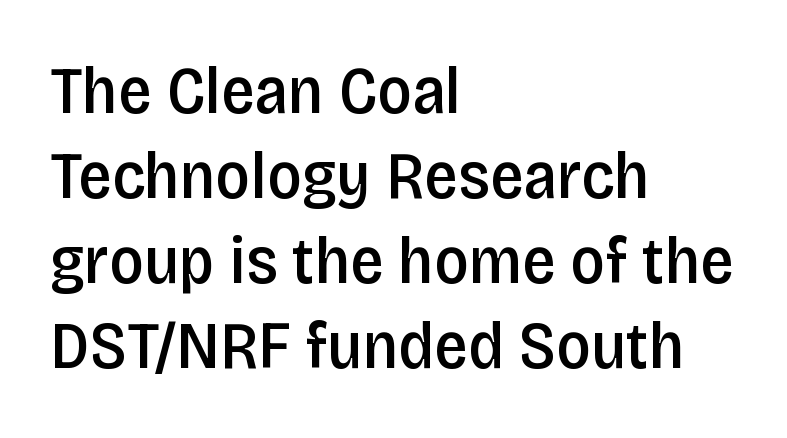
{"serif": "no", "italic": "no", "bold": "semi", "weight": "semibold", "width": "condensed", "stroke_contrast": "low", "x_height": "large", "monospaced": "no", "underline": "no", "align": "left", "line_spacing": "normal", "line_spacing_ratio": 1.27, "letter_spacing": "normal", "letter_spacing_em": 0.0, "glyph_px": 67}
